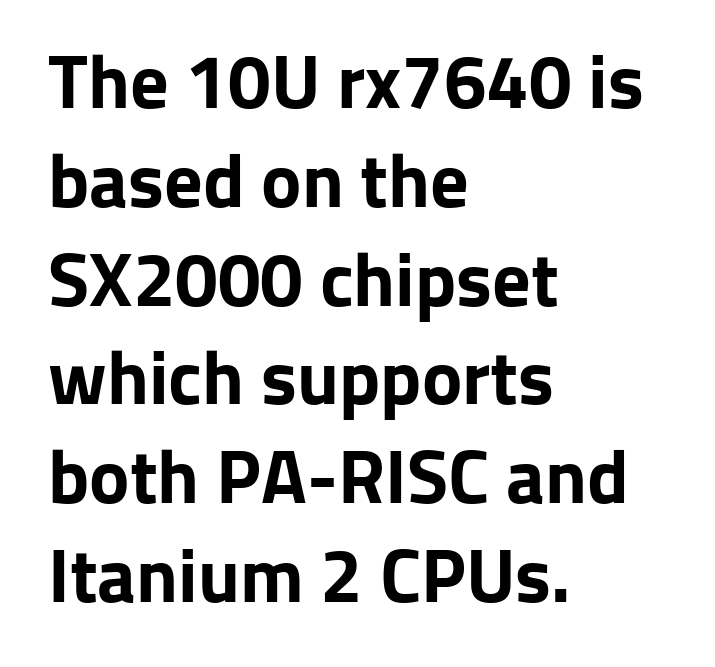
{"serif": "no", "italic": "no", "bold": "yes", "weight": "bold", "width": "normal", "stroke_contrast": "low", "x_height": "medium", "monospaced": "no", "underline": "no", "align": "left", "line_spacing": "normal", "line_spacing_ratio": 1.3, "letter_spacing": "normal", "letter_spacing_em": 0.0, "glyph_px": 76}
